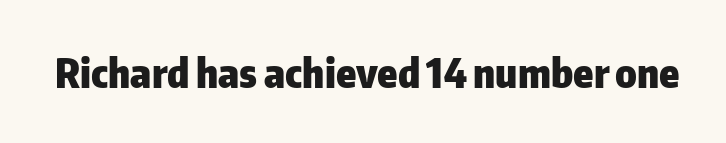
Q: Is the text bold? A: Yes.
Q: Is the text italic (slanted)? A: No, it is upright.
Q: Is the typeface a serif or a sans-serif typeface? A: Sans-serif.
Q: Is the text underlined? A: No.
Q: Is the spacing between letters normal or unusually wide? A: Normal.
Q: Width (condensed, normal, or wide)? A: Normal.
Q: Stroke contrast? A: Low.
Q: x-height? A: Medium.
Q: Monospaced? A: No.
